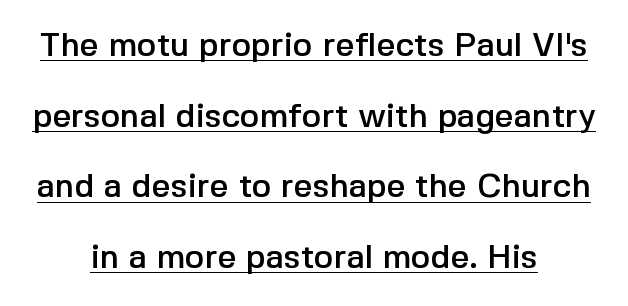
The image shows 33 px sans-serif type, upright; set centered, loose line spacing (2.14x), normal letter spacing, underlined; a medium x-height.
